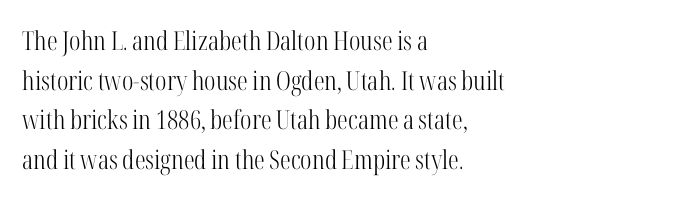
The image shows 26 px text type, upright; set left-aligned, normal line spacing (1.52x), normal letter spacing, not underlined.
